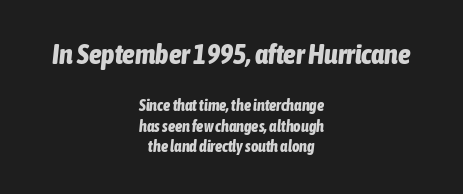
Q: Is the text bold? A: Yes.
Q: Is the text italic (slanted)? A: Yes, it leans right by about 6 degrees.
Q: Is the text underlined? A: No.
Q: How is the paragraph aligned? A: Centered.
Q: Is the spacing between letters normal or unusually wide? A: Normal.
Q: Is the spacing between lines tight, normal or loose? A: Normal.
Q: Which block of text is set in a larger size, the first (top) or the second (bottom)? A: The first (top) one.
Q: Width (condensed, normal, or wide)? A: Condensed.
Q: Stroke contrast? A: Low.
Q: x-height? A: Medium.
Q: Monospaced? A: No.
